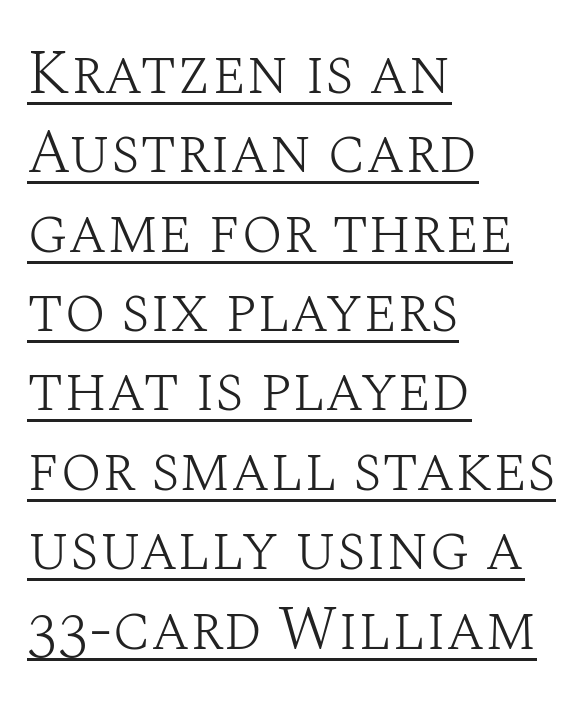
The image shows 62 px light serif type, upright; set left-aligned, normal line spacing (1.28x), normal letter spacing, underlined; medium stroke contrast and a large x-height.
